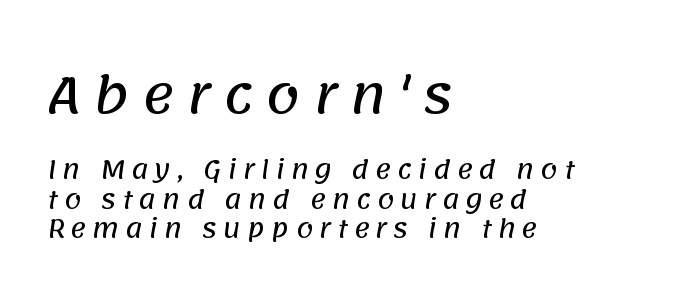
{"serif": "no", "width": "normal", "stroke_contrast": "low", "x_height": "large", "monospaced": "no", "underline": "no", "align": "left", "line_spacing_ratio": 1.21, "letter_spacing": "wide", "letter_spacing_em": 0.25, "larger_block": "first", "size_ratio": 2.04, "glyph_px": 49}
